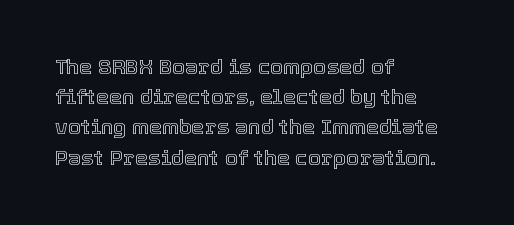
{"italic": "no", "underline": "no", "align": "left", "line_spacing": "normal", "line_spacing_ratio": 1.44, "letter_spacing": "normal", "letter_spacing_em": 0.0, "glyph_px": 21}
